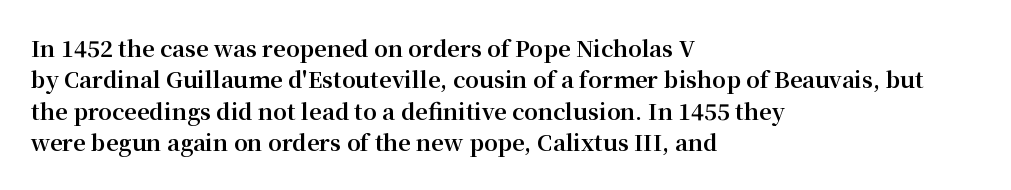
The image shows 22 px bold type, upright; set left-aligned, normal line spacing (1.43x), normal letter spacing, not underlined.
